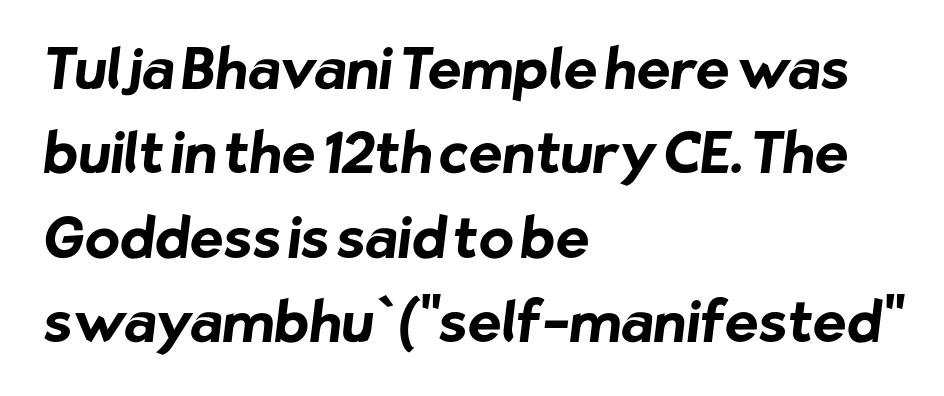
{"serif": "no", "bold": "yes", "weight": "bold", "width": "normal", "stroke_contrast": "low", "x_height": "medium", "monospaced": "no", "underline": "no", "align": "left", "line_spacing": "normal", "line_spacing_ratio": 1.48, "letter_spacing": "normal", "letter_spacing_em": 0.0, "glyph_px": 57}
